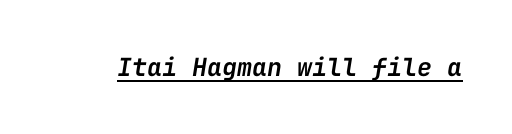
Q: Is the text bold? A: Semi-bold.
Q: Is the text italic (slanted)? A: Yes, it leans right by about 9 degrees.
Q: Is the text underlined? A: Yes.
Q: Is the spacing between letters normal or unusually wide? A: Normal.
